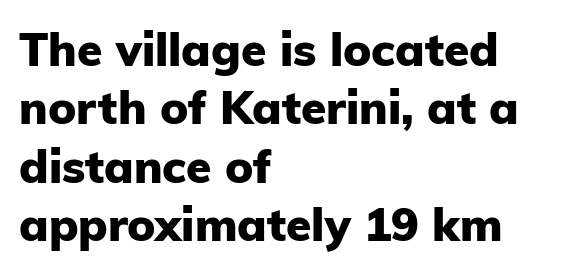
{"serif": "no", "italic": "no", "bold": "yes", "weight": "heavy", "width": "normal", "stroke_contrast": "low", "x_height": "medium", "monospaced": "no", "underline": "no", "align": "left", "line_spacing": "normal", "line_spacing_ratio": 1.27, "letter_spacing": "normal", "letter_spacing_em": 0.0, "glyph_px": 46}
